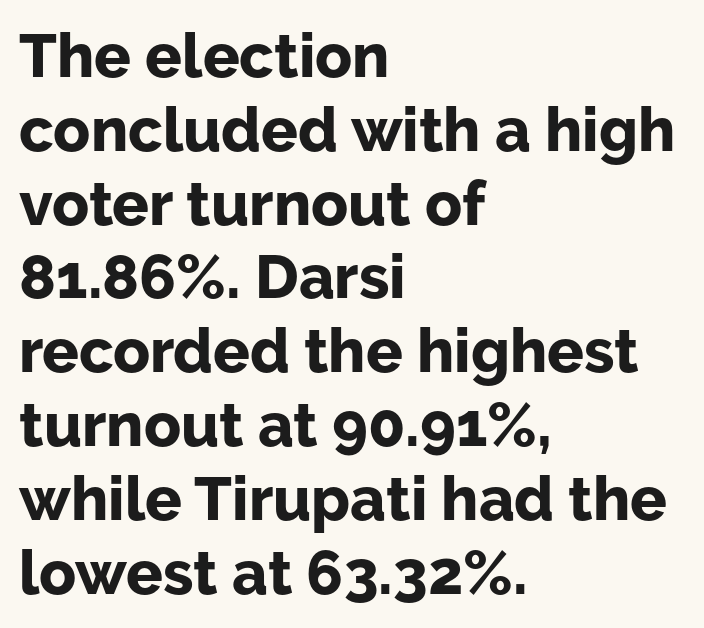
The image shows 61 px bold sans-serif type, upright; set left-aligned, line spacing 1.21x, normal letter spacing, not underlined; low stroke contrast and a medium x-height.
